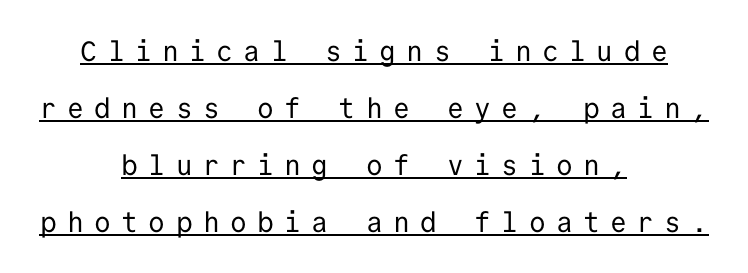
Q: Is the text bold? A: No.
Q: Is the text italic (slanted)? A: No, it is upright.
Q: Is the typeface a serif or a sans-serif typeface? A: Sans-serif.
Q: Is the text underlined? A: Yes.
Q: How is the paragraph aligned? A: Centered.
Q: Is the spacing between letters normal or unusually wide? A: Unusually wide.
Q: Is the spacing between lines tight, normal or loose? A: Loose.
Q: Width (condensed, normal, or wide)? A: Normal.
Q: Stroke contrast? A: Low.
Q: x-height? A: Medium.
Q: Monospaced? A: Yes.
